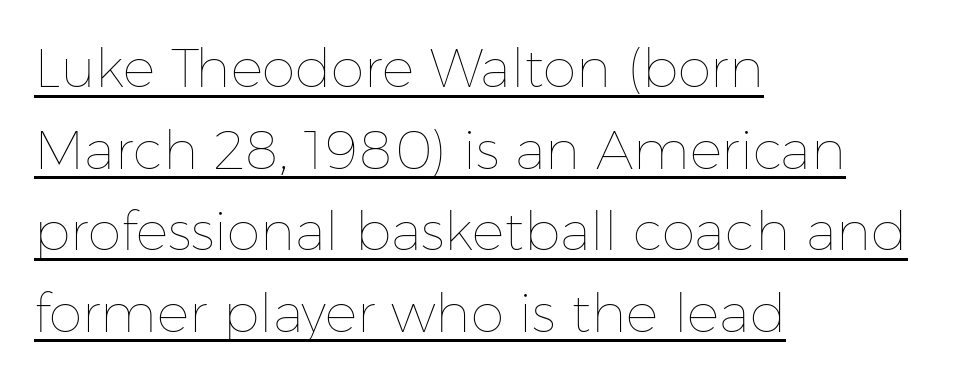
{"italic": "no", "bold": "no", "weight": "thin", "width": "normal", "stroke_contrast": "low", "x_height": "medium", "monospaced": "no", "underline": "yes", "align": "left", "line_spacing": "normal", "line_spacing_ratio": 1.51, "letter_spacing": "normal", "letter_spacing_em": 0.0, "glyph_px": 54}
